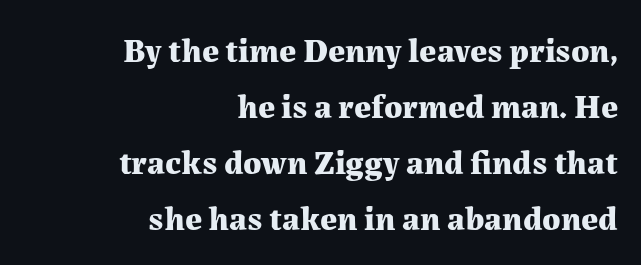
Q: Is the text bold? A: Yes.
Q: Is the text italic (slanted)? A: No, it is upright.
Q: Is the typeface a serif or a sans-serif typeface? A: Serif.
Q: Is the text underlined? A: No.
Q: How is the paragraph aligned? A: Right-aligned.
Q: Is the spacing between letters normal or unusually wide? A: Normal.
Q: Is the spacing between lines tight, normal or loose? A: Normal.
Q: Width (condensed, normal, or wide)? A: Normal.
Q: Stroke contrast? A: Medium.
Q: x-height? A: Medium.
Q: Monospaced? A: No.
